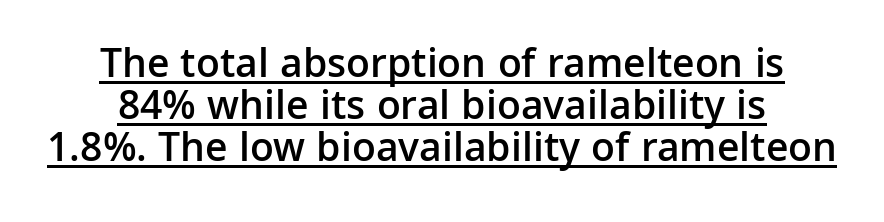
The image shows 42 px semibold sans-serif type, upright; set centered, tight line spacing (1.0x), normal letter spacing, underlined; low stroke contrast and a medium x-height.
